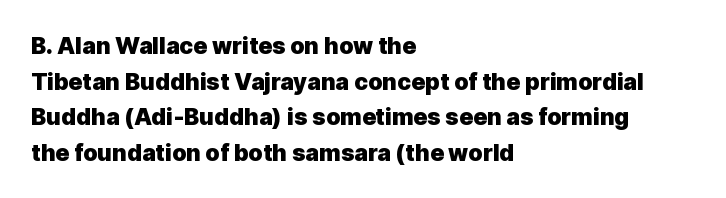
Q: Is the text bold? A: Yes.
Q: Is the text italic (slanted)? A: No, it is upright.
Q: Is the text underlined? A: No.
Q: How is the paragraph aligned? A: Left-aligned.
Q: Is the spacing between letters normal or unusually wide? A: Normal.
Q: Is the spacing between lines tight, normal or loose? A: Normal.
